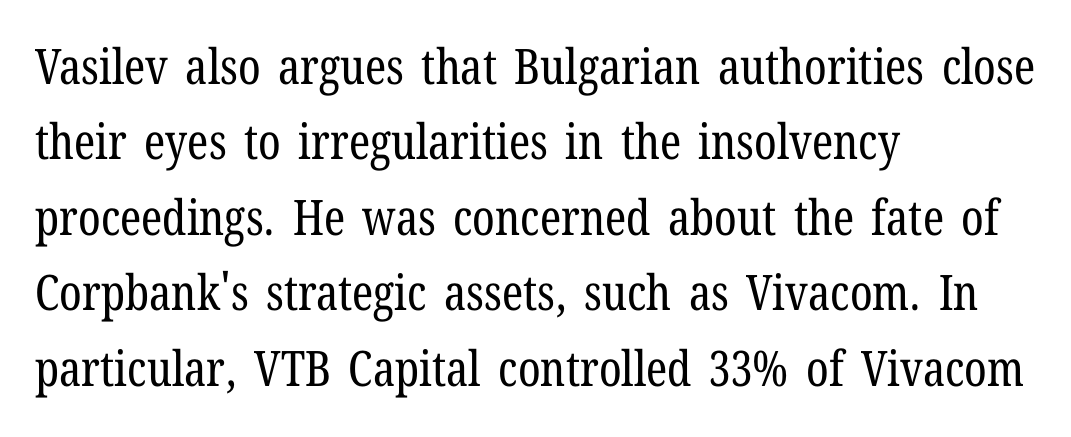
The image shows 49 px regular-weight, condensed serif type, upright; set left-aligned, normal line spacing (1.54x), normal letter spacing, not underlined; low stroke contrast and a medium x-height.
